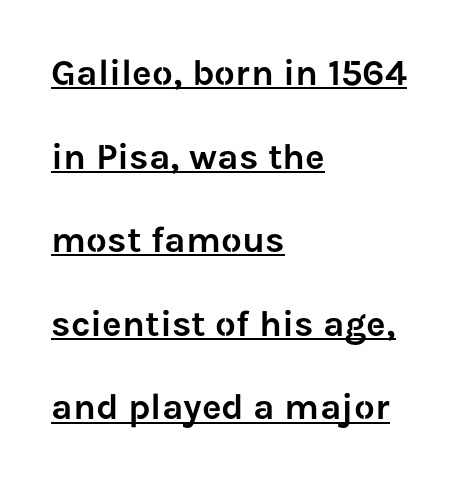
Look at the tracking — it's just the regular setting, nothing added. A typesetter would call this proportional, since set widths differ per character. Underlining? Definitely there. Characters remain perfectly vertical along every line. Examine the stroke ends and you'll find no serifs. Vertically, the passage feels expansive, rows floating well apart.
